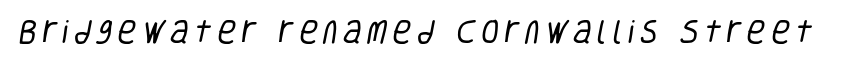
The letterforms stand isolated, each surrounded by extra space. A clean baseline with only descenders dipping below it. The strokes are not fattened; the text isn't bold.
